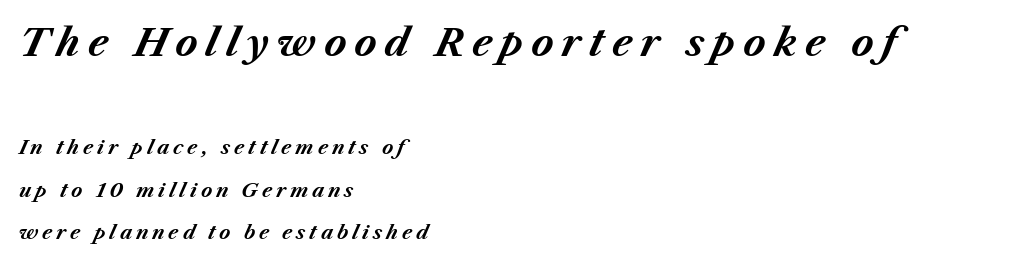
{"italic": "yes", "lean": "right", "slant_degrees": 23, "bold": "yes", "weight": "bold", "width": "normal", "stroke_contrast": "medium", "x_height": "medium", "monospaced": "no", "underline": "no", "align": "left", "line_spacing": "loose", "line_spacing_ratio": 2.25, "letter_spacing": "wide", "letter_spacing_em": 0.2, "larger_block": "first", "size_ratio": 2.0, "glyph_px": 38}
